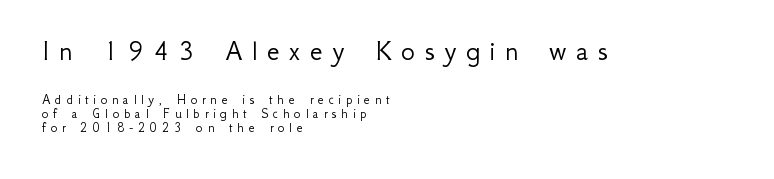
Q: Is the text bold? A: No.
Q: Is the text italic (slanted)? A: No, it is upright.
Q: Is the typeface a serif or a sans-serif typeface? A: Sans-serif.
Q: Is the text underlined? A: No.
Q: How is the paragraph aligned? A: Left-aligned.
Q: Is the spacing between letters normal or unusually wide? A: Unusually wide.
Q: Is the spacing between lines tight, normal or loose? A: Tight.
Q: Which block of text is set in a larger size, the first (top) or the second (bottom)? A: The first (top) one.
Q: Width (condensed, normal, or wide)? A: Normal.
Q: Stroke contrast? A: Low.
Q: x-height? A: Small.
Q: Monospaced? A: No.
